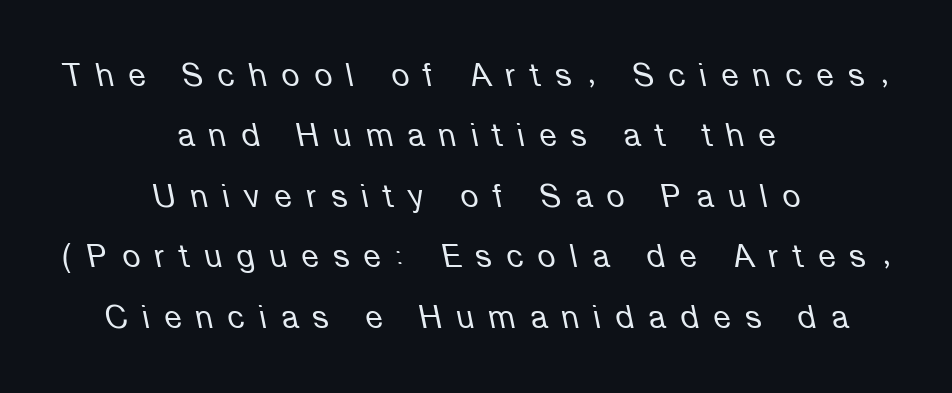
The image shows 31 px regular-weight type, italic (leaning left); set centered, loose line spacing (1.95x), unusually wide letter spacing (+0.48 em), not underlined; low stroke contrast and a medium x-height.
